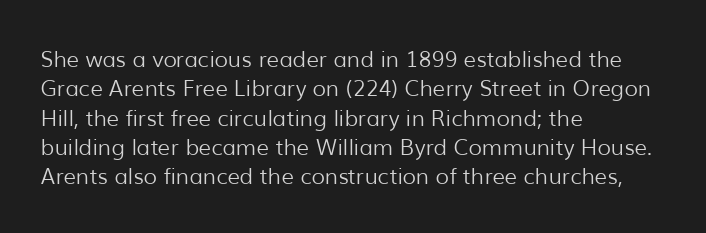
Q: Is the text bold? A: No.
Q: Is the text italic (slanted)? A: No, it is upright.
Q: Is the text underlined? A: No.
Q: How is the paragraph aligned? A: Left-aligned.
Q: Is the spacing between letters normal or unusually wide? A: Normal.
Q: Is the spacing between lines tight, normal or loose? A: Normal.
